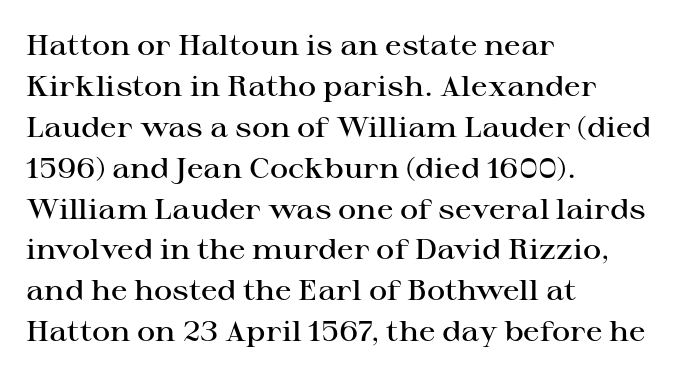
The image shows 28 px semibold, wide serif type, upright; set left-aligned, normal line spacing (1.46x), normal letter spacing, not underlined; high stroke contrast and a medium x-height.
